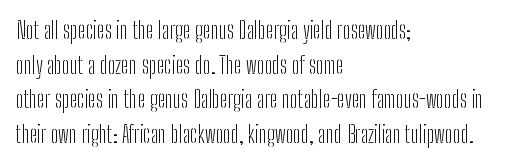
Q: Is the text bold? A: No.
Q: Is the text italic (slanted)? A: No, it is upright.
Q: Is the text underlined? A: No.
Q: How is the paragraph aligned? A: Left-aligned.
Q: Is the spacing between letters normal or unusually wide? A: Normal.
Q: Is the spacing between lines tight, normal or loose? A: Normal.
